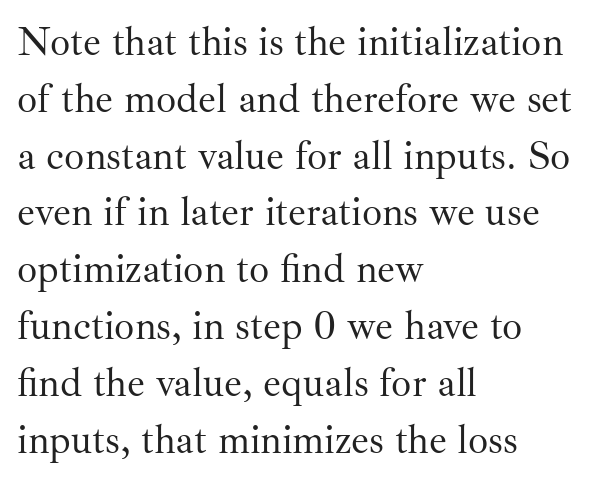
{"serif": "yes", "italic": "no", "bold": "no", "weight": "regular", "width": "normal", "stroke_contrast": "medium", "x_height": "small", "monospaced": "no", "underline": "no", "align": "left", "line_spacing": "normal", "line_spacing_ratio": 1.42, "letter_spacing": "normal", "letter_spacing_em": 0.0, "glyph_px": 40}
